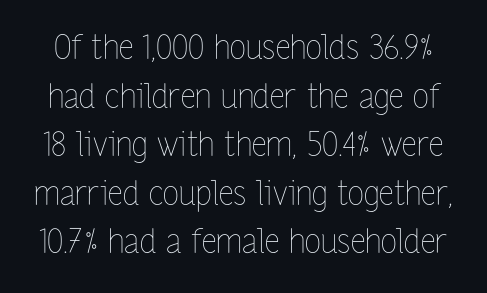
Short note: letters normally spaced. The face used here is proportionally spaced, like ordinary book or web type. Letters have the restrained weight of plain body copy at most. Only glyphs here, with clear space below each row.
